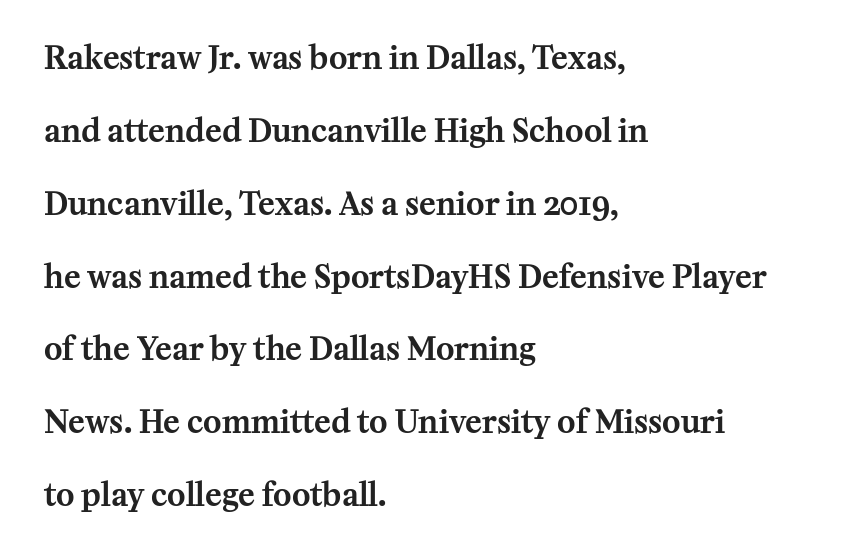
The image shows 31 px serif type, upright; set left-aligned, loose line spacing (2.35x), normal letter spacing, not underlined; medium stroke contrast and a medium x-height.
